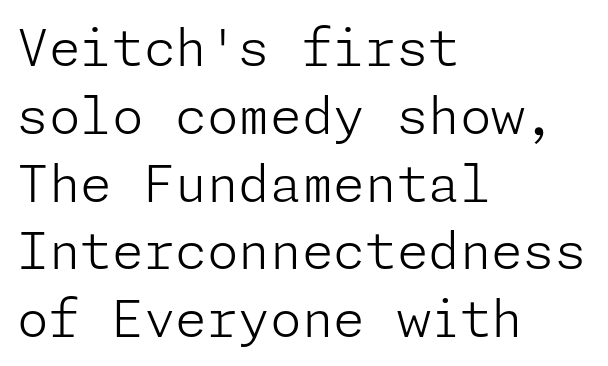
{"serif": "no", "italic": "no", "bold": "no", "weight": "light", "width": "normal", "stroke_contrast": "low", "x_height": "medium", "underline": "no", "align": "left", "line_spacing": "normal", "line_spacing_ratio": 1.33, "letter_spacing": "normal", "letter_spacing_em": 0.0, "glyph_px": 51}
